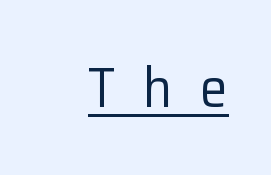
Q: Is the text bold? A: No.
Q: Is the text italic (slanted)? A: No, it is upright.
Q: Is the typeface a serif or a sans-serif typeface? A: Sans-serif.
Q: Is the text underlined? A: Yes.
Q: Is the spacing between letters normal or unusually wide? A: Unusually wide.
Q: Width (condensed, normal, or wide)? A: Normal.
Q: Stroke contrast? A: Low.
Q: x-height? A: Medium.
Q: Monospaced? A: No.
